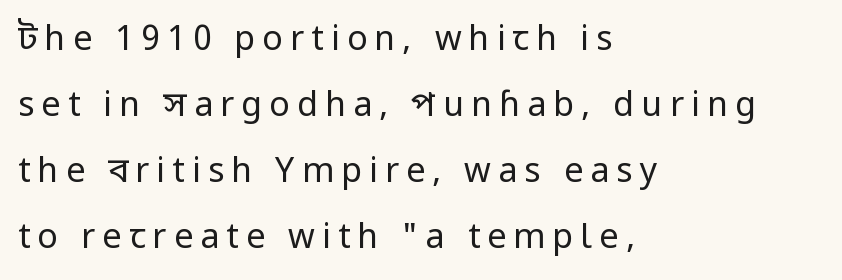
{"serif": "no", "italic": "no", "bold": "no", "weight": "regular", "width": "condensed", "stroke_contrast": "low", "x_height": "large", "monospaced": "no", "underline": "no", "align": "left", "line_spacing": "loose", "line_spacing_ratio": 1.94, "letter_spacing": "wide", "letter_spacing_em": 0.21, "glyph_px": 34}
